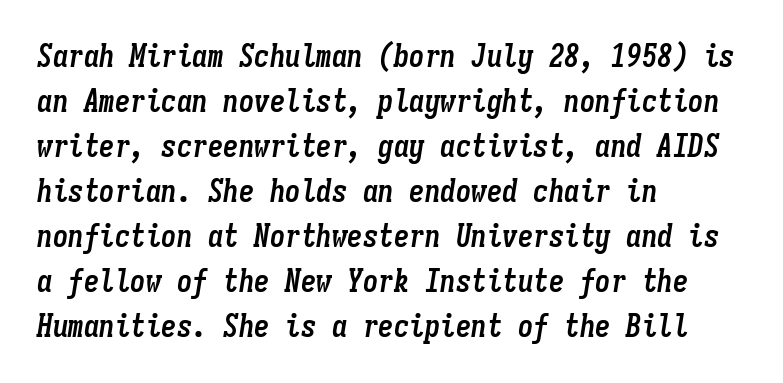
Q: Is the text bold? A: Yes.
Q: Is the text italic (slanted)? A: Yes, it leans right by about 9 degrees.
Q: Is the text underlined? A: No.
Q: How is the paragraph aligned? A: Left-aligned.
Q: Is the spacing between letters normal or unusually wide? A: Normal.
Q: Is the spacing between lines tight, normal or loose? A: Normal.
Q: Width (condensed, normal, or wide)? A: Condensed.
Q: Stroke contrast? A: Low.
Q: x-height? A: Medium.
Q: Monospaced? A: Yes.
